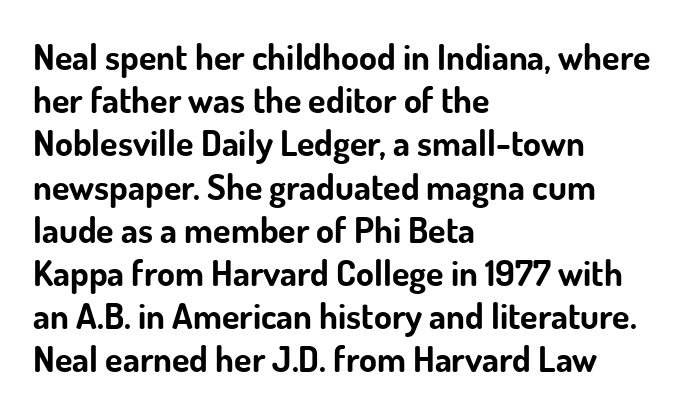
Q: Is the text bold? A: Yes.
Q: Is the text italic (slanted)? A: No, it is upright.
Q: Is the typeface a serif or a sans-serif typeface? A: Sans-serif.
Q: Is the text underlined? A: No.
Q: How is the paragraph aligned? A: Left-aligned.
Q: Is the spacing between letters normal or unusually wide? A: Normal.
Q: Width (condensed, normal, or wide)? A: Normal.
Q: Stroke contrast? A: Low.
Q: x-height? A: Small.
Q: Monospaced? A: No.
